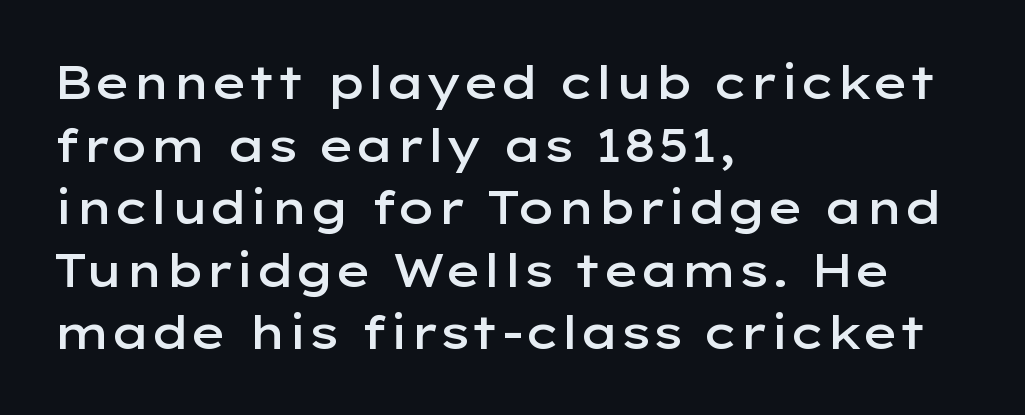
{"serif": "no", "italic": "no", "bold": "semi", "weight": "semibold", "width": "wide", "stroke_contrast": "low", "x_height": "medium", "monospaced": "no", "underline": "no", "align": "left", "line_spacing": "normal", "line_spacing_ratio": 1.36, "letter_spacing": "normal", "letter_spacing_em": 0.0, "glyph_px": 46}
